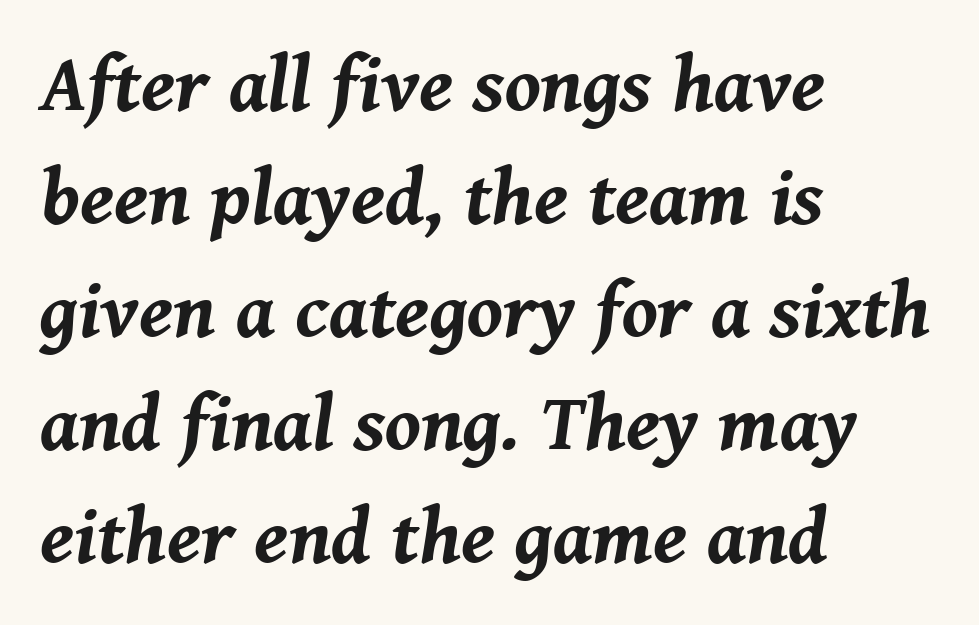
The strip under each line holds only bare page. Character widths vary here, with narrow letters taking less room than wide ones. You can tell it's italic because the verticals aren't actually vertical. The ragged edge is on the right, which tells us the setting is flush left. Heavy-handed strokes throughout: this text is bold. How are the letters spaced? Ordinarily, with no added tracking.
